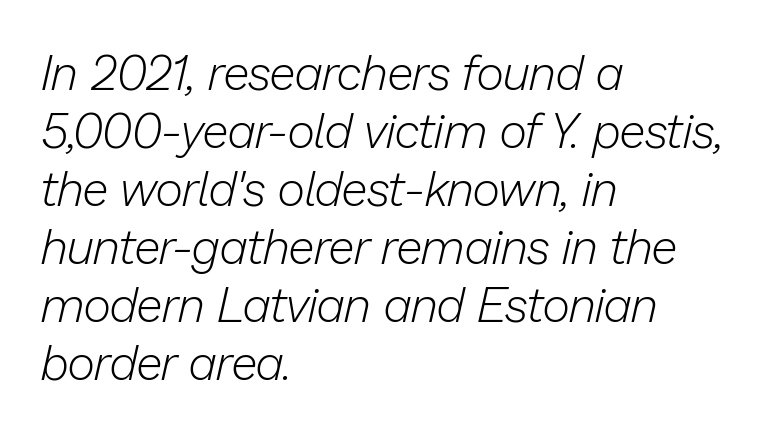
{"italic": "yes", "lean": "right", "slant_degrees": 13, "bold": "no", "weight": "light", "width": "normal", "stroke_contrast": "low", "x_height": "medium", "monospaced": "no", "underline": "no", "align": "left", "line_spacing_ratio": 1.21, "letter_spacing": "normal", "letter_spacing_em": 0.0, "glyph_px": 48}
